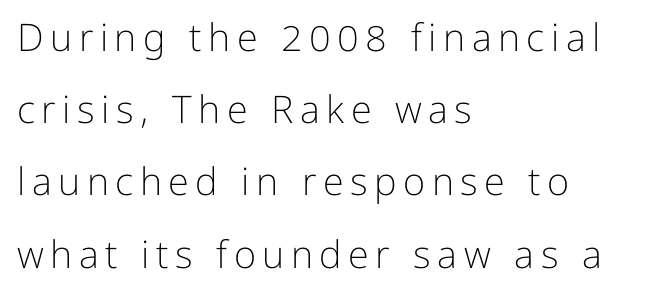
The image shows 38 px light sans-serif type, upright; set left-aligned, loose line spacing (1.9x), not underlined; low stroke contrast and a medium x-height.
